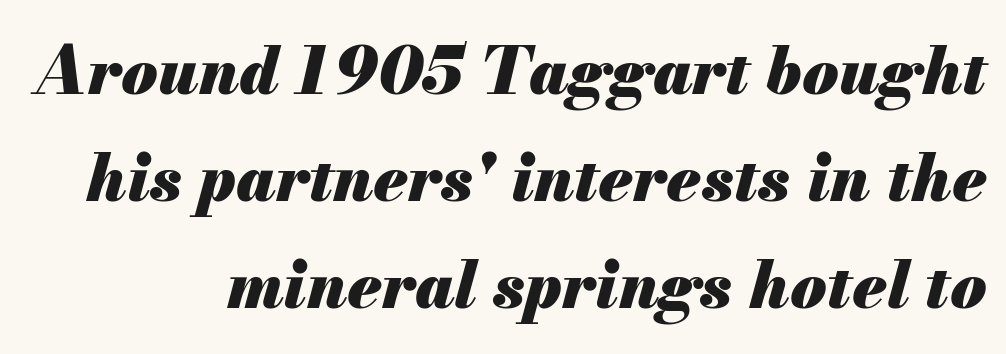
Q: Is the text bold? A: Yes.
Q: Is the text italic (slanted)? A: Yes, it leans right by about 13 degrees.
Q: Is the text underlined? A: No.
Q: How is the paragraph aligned? A: Right-aligned.
Q: Is the spacing between letters normal or unusually wide? A: Normal.
Q: Is the spacing between lines tight, normal or loose? A: Normal.
Q: Width (condensed, normal, or wide)? A: Normal.
Q: Stroke contrast? A: Medium.
Q: x-height? A: Small.
Q: Monospaced? A: No.
